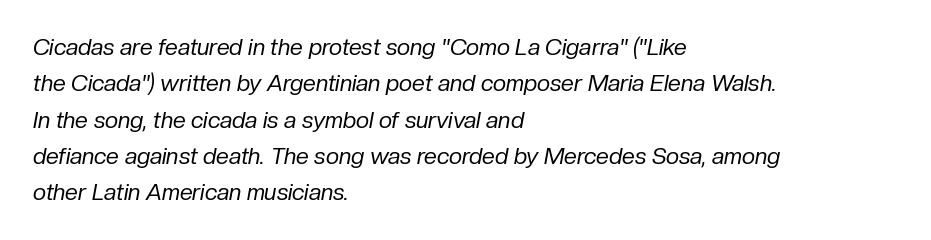
The space directly below the letters is spotless. The vertical gap from one line to the next is medium. Every row of glyphs begins at an identical x-position on the left. The gaps between neighbouring characters are ordinary and unremarkable. The font is comparable to plain body text, perhaps lighter.
